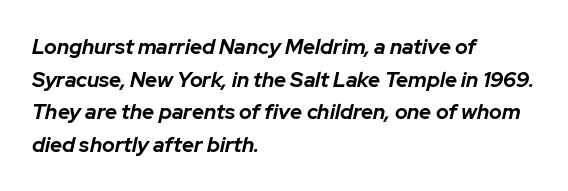
No extra tracking has been applied to these lines. This block has exactly the height ordinary leading produces. Line beginnings align vertically; line endings do not. These lines carry a lot of weight — the face is fully bold. The gap between lines stays unmarked.
